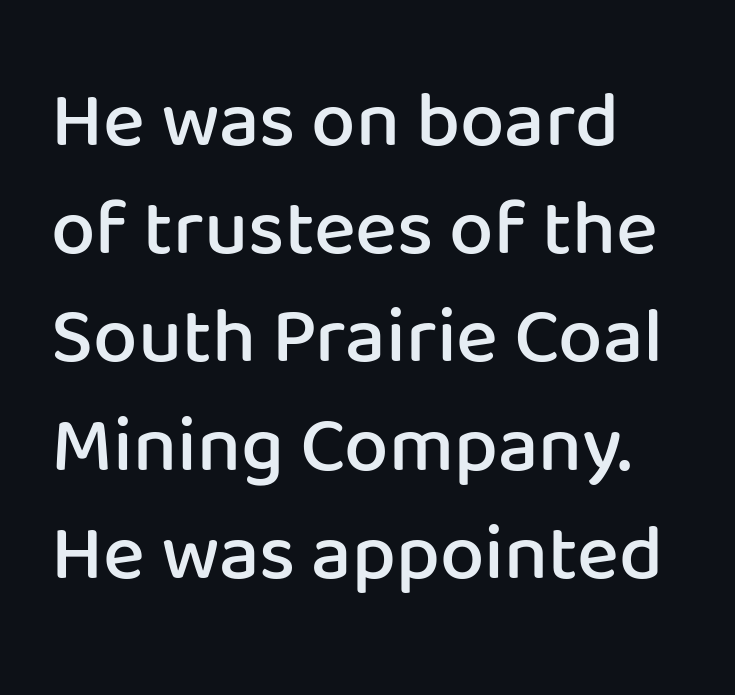
This sample uses a sans-serif face. This rendering uses left alignment, leaving the right contour irregular. Clear beneath every line of the passage. One glance says typical: line gaps are just what's usual. The passage shown is semibold, sitting just below true bold. Notice how the stems are strictly vertical — no italics here.
